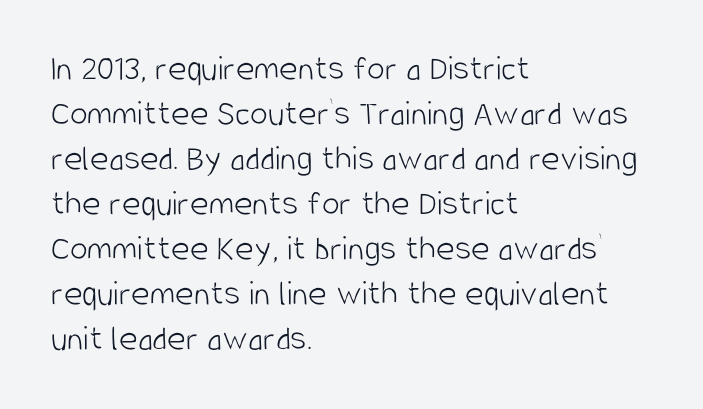
Q: Is the text bold? A: No.
Q: Is the text italic (slanted)? A: No, it is upright.
Q: Is the typeface a serif or a sans-serif typeface? A: Sans-serif.
Q: Is the text underlined? A: No.
Q: How is the paragraph aligned? A: Left-aligned.
Q: Is the spacing between letters normal or unusually wide? A: Normal.
Q: Is the spacing between lines tight, normal or loose? A: Normal.
Q: Width (condensed, normal, or wide)? A: Condensed.
Q: Stroke contrast? A: Low.
Q: x-height? A: Large.
Q: Monospaced? A: No.
